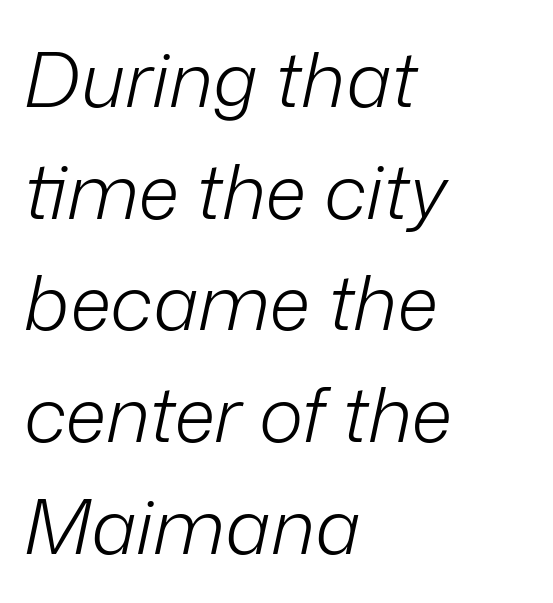
{"italic": "yes", "lean": "right", "slant_degrees": 12, "bold": "no", "weight": "light", "width": "normal", "stroke_contrast": "low", "x_height": "medium", "monospaced": "no", "underline": "no", "align": "left", "line_spacing": "normal", "line_spacing_ratio": 1.47, "letter_spacing": "normal", "letter_spacing_em": 0.0, "glyph_px": 76}
